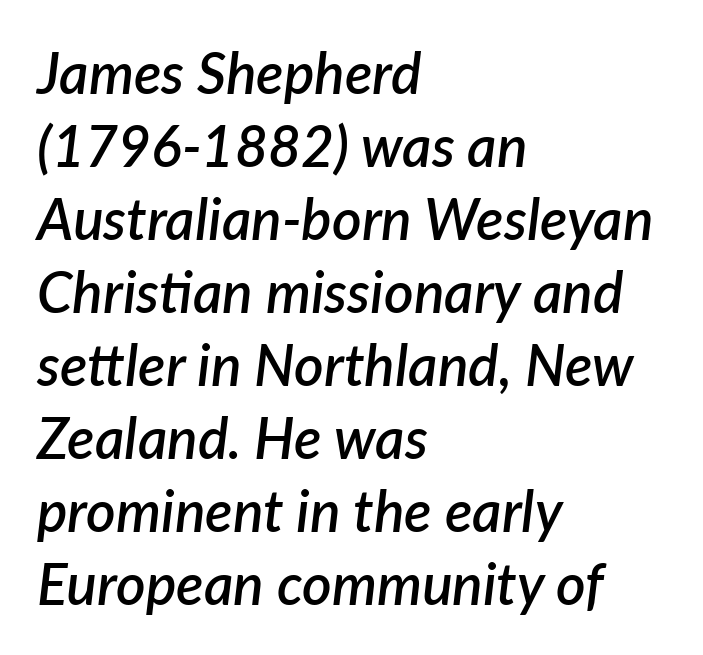
The image shows 57 px semibold type, italic (leaning right); set left-aligned, normal line spacing (1.28x), normal letter spacing, not underlined; low stroke contrast and a medium x-height.
